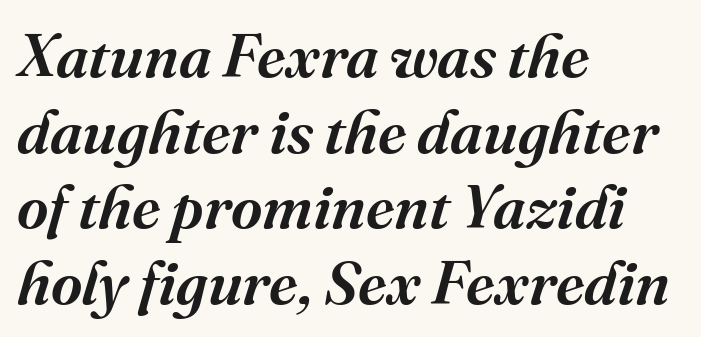
Q: Is the text italic (slanted)? A: Yes, it leans right by about 16 degrees.
Q: Is the typeface a serif or a sans-serif typeface? A: Serif.
Q: Is the text underlined? A: No.
Q: How is the paragraph aligned? A: Left-aligned.
Q: Is the spacing between letters normal or unusually wide? A: Normal.
Q: Width (condensed, normal, or wide)? A: Normal.
Q: Stroke contrast? A: Medium.
Q: x-height? A: Medium.
Q: Monospaced? A: No.
